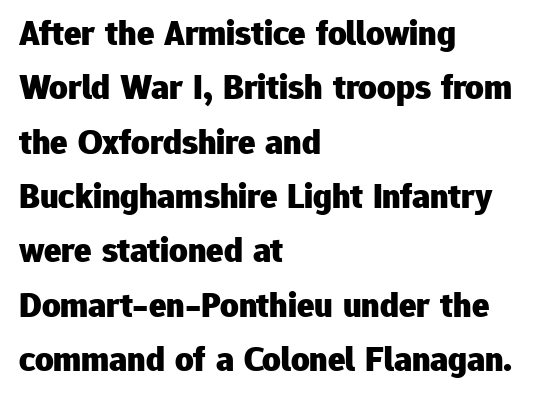
Has an underline been added? It has not. These lines are composed in type without serifs. Each line starts at the same left margin while the right side varies. These lines carry a lot of weight — the face is fully bold.
